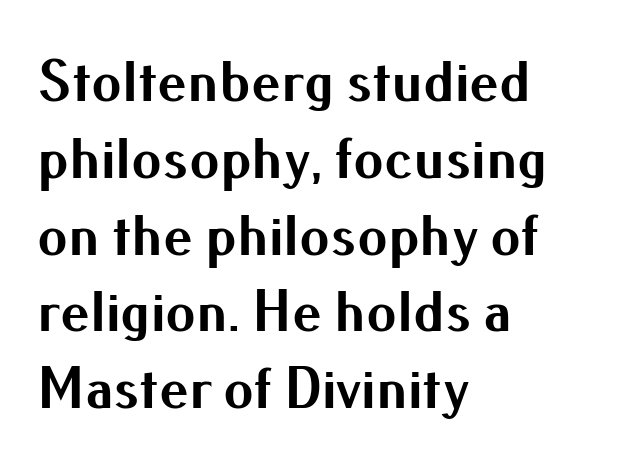
Emphasis by weight is at full strength: bold. Descender tails drop into unmarked territory. Line spacing here is normal. This is sans-serif lettering, the kind often seen on screens and signage. Posture: vertical.
